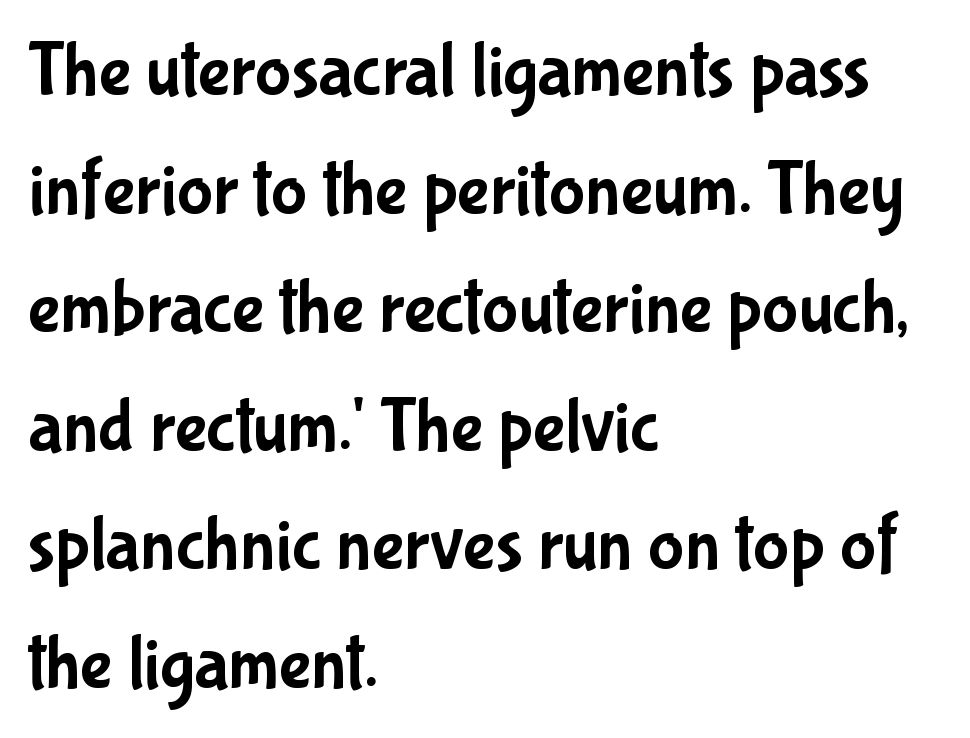
Q: Is the text italic (slanted)? A: No, it is upright.
Q: Is the typeface a serif or a sans-serif typeface? A: Sans-serif.
Q: Is the text underlined? A: No.
Q: How is the paragraph aligned? A: Left-aligned.
Q: Is the spacing between letters normal or unusually wide? A: Normal.
Q: Is the spacing between lines tight, normal or loose? A: Normal.
Q: Width (condensed, normal, or wide)? A: Condensed.
Q: Stroke contrast? A: Low.
Q: x-height? A: Medium.
Q: Monospaced? A: No.
